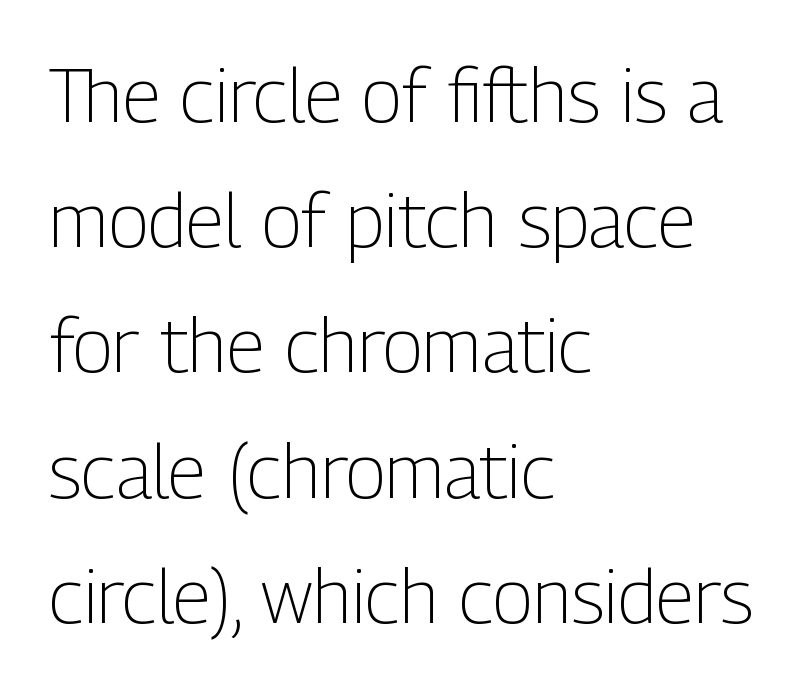
The image shows 75 px light, condensed sans-serif type, upright; set left-aligned, normal line spacing (1.67x), normal letter spacing, not underlined; low stroke contrast and a medium x-height.
